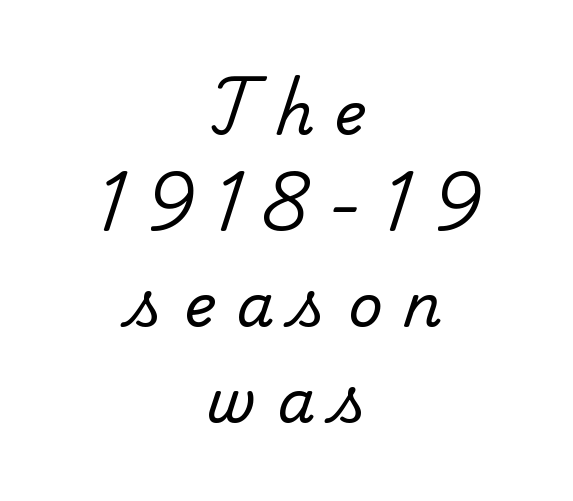
The image shows 60 px regular-weight serif type; set centered, normal line spacing (1.6x), unusually wide letter spacing (+0.34 em), not underlined; low stroke contrast and a small x-height.
